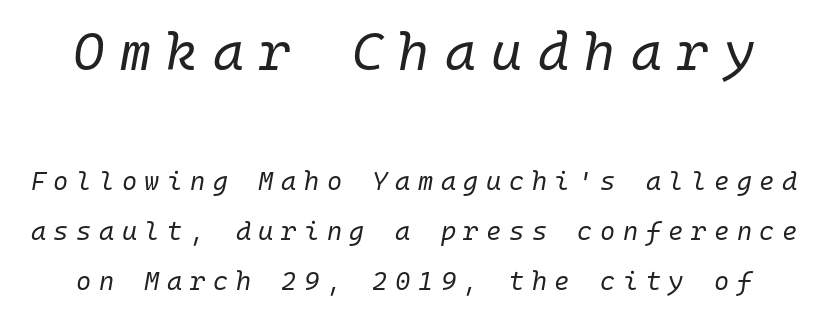
Anything drawn beneath the words? Only blank space. Regarding leading, the lines here are spaced well apart. No heavy texture on the line: the type isn't bold. You could only call the tracking loose — the letters float apart. A typesetter would mark this as italic. Which chunk is bigger? The first one — the top block dwarfs the bottom.
